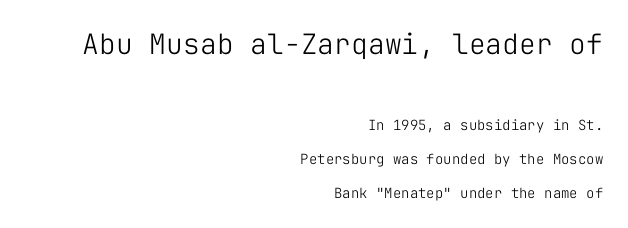
The image shows 28 px light sans-serif type, upright, monospaced; set right-aligned, loose line spacing (2.42x), normal letter spacing, not underlined; the first (top) block is 2.0x larger; low stroke contrast and a medium x-height.
